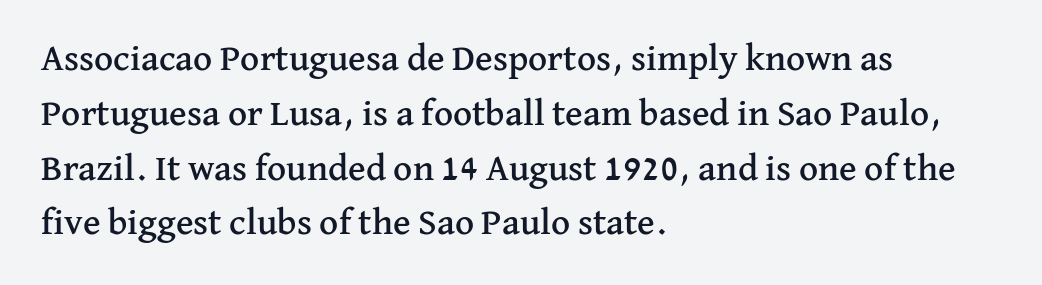
Look at the bottom of the vertical strokes: they flare into serifs here. Varying glyph widths throughout — classic text-font behaviour. Reading down the column, the eye jumps a familiar distance to each next line. Every stem runs plumb, perpendicular to the baseline. The horizontal fit of the characters is conventional and even. Short and long lines alike share a common starting point at left.
